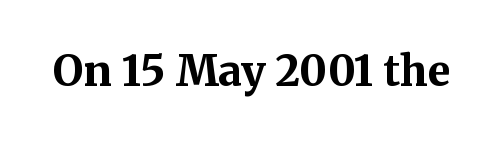
The image shows 42 px bold serif type, upright; set normal letter spacing, not underlined; medium stroke contrast and a medium x-height.
